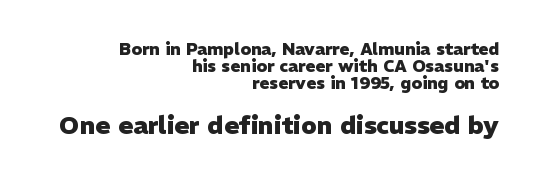
Between one letter and the next there's only the usual sliver of space. These two chunks differ in scale, with the bottom chunk taking the larger measure. One-word summary of the alignment: right. Closely set lines give the paragraph a compact silhouette. Clear beneath every line of the passage. Every letter is thick-stroked: bold, no question.
